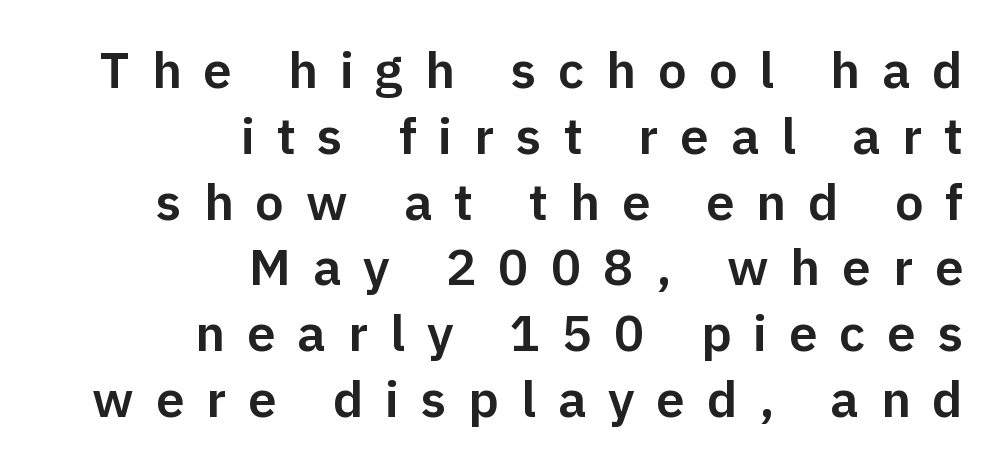
Q: Is the text italic (slanted)? A: No, it is upright.
Q: Is the typeface a serif or a sans-serif typeface? A: Sans-serif.
Q: Is the text underlined? A: No.
Q: How is the paragraph aligned? A: Right-aligned.
Q: Is the spacing between letters normal or unusually wide? A: Unusually wide.
Q: Is the spacing between lines tight, normal or loose? A: Normal.
Q: Width (condensed, normal, or wide)? A: Normal.
Q: Stroke contrast? A: Low.
Q: x-height? A: Medium.
Q: Monospaced? A: No.
